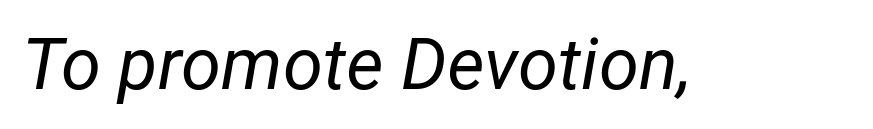
Q: Is the text bold? A: No.
Q: Is the text italic (slanted)? A: Yes, it leans right by about 12 degrees.
Q: Is the text underlined? A: No.
Q: Is the spacing between letters normal or unusually wide? A: Normal.
Q: Width (condensed, normal, or wide)? A: Normal.
Q: Stroke contrast? A: Low.
Q: x-height? A: Medium.
Q: Monospaced? A: No.
